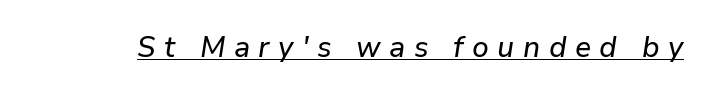
Q: Is the text italic (slanted)? A: Yes, it leans right by about 9 degrees.
Q: Is the text underlined? A: Yes.
Q: Is the spacing between letters normal or unusually wide? A: Unusually wide.
Q: Width (condensed, normal, or wide)? A: Normal.
Q: Stroke contrast? A: Low.
Q: x-height? A: Medium.
Q: Monospaced? A: No.
